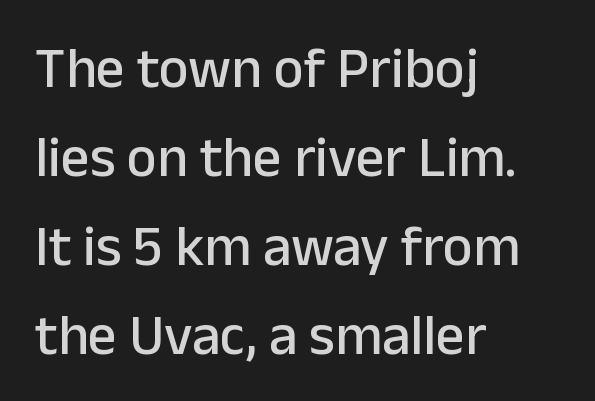
The image shows 57 px sans-serif type, upright; set left-aligned, normal line spacing (1.56x), normal letter spacing, not underlined; low stroke contrast and a medium x-height.
